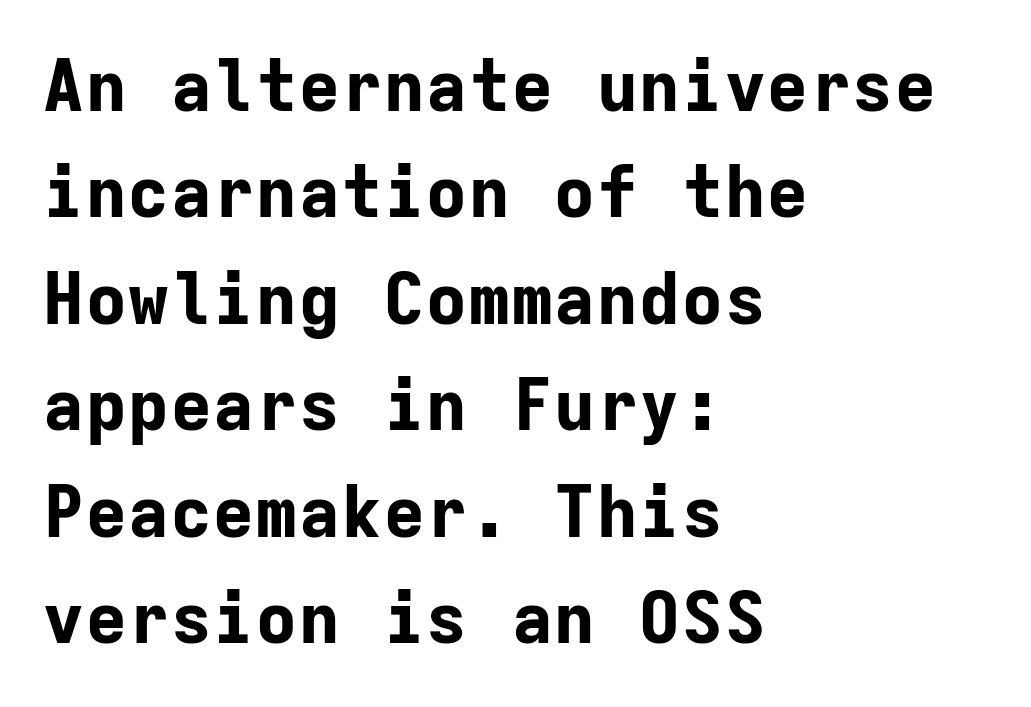
{"serif": "no", "italic": "no", "bold": "yes", "weight": "bold", "width": "normal", "stroke_contrast": "low", "x_height": "medium", "monospaced": "yes", "underline": "no", "align": "left", "line_spacing": "normal", "line_spacing_ratio": 1.5, "letter_spacing": "normal", "letter_spacing_em": 0.0, "glyph_px": 71}
